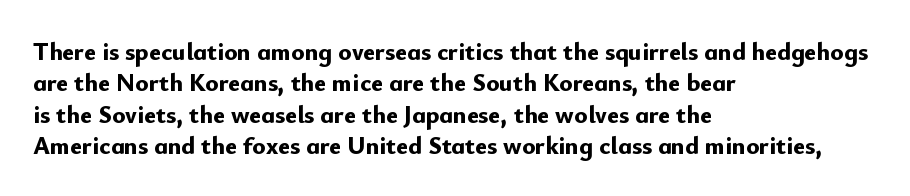
{"italic": "no", "bold": "yes", "underline": "no", "align": "left", "line_spacing": "normal", "line_spacing_ratio": 1.26, "letter_spacing": "normal", "letter_spacing_em": 0.0, "glyph_px": 25}
